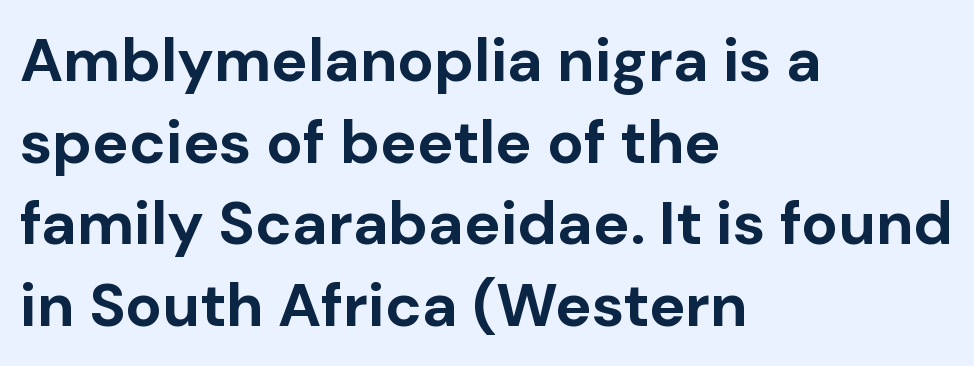
Q: Is the text bold? A: Yes.
Q: Is the text italic (slanted)? A: No, it is upright.
Q: Is the typeface a serif or a sans-serif typeface? A: Sans-serif.
Q: Is the text underlined? A: No.
Q: How is the paragraph aligned? A: Left-aligned.
Q: Is the spacing between letters normal or unusually wide? A: Normal.
Q: Is the spacing between lines tight, normal or loose? A: Normal.
Q: Width (condensed, normal, or wide)? A: Normal.
Q: Stroke contrast? A: Low.
Q: x-height? A: Medium.
Q: Monospaced? A: No.
